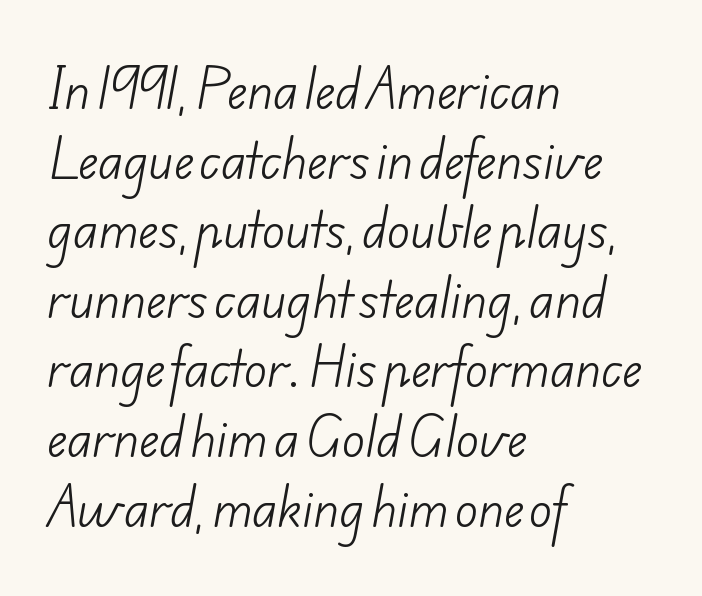
{"serif": "no", "bold": "no", "weight": "light", "width": "normal", "stroke_contrast": "low", "x_height": "small", "monospaced": "no", "underline": "no", "align": "left", "line_spacing": "normal", "line_spacing_ratio": 1.45, "letter_spacing": "normal", "letter_spacing_em": 0.0, "glyph_px": 48}
